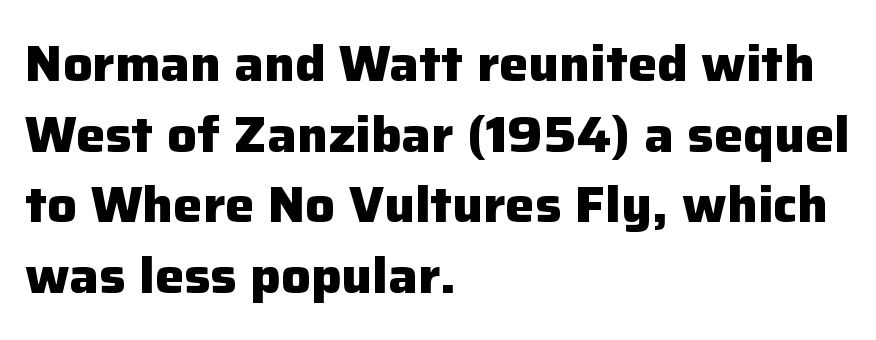
The image shows 49 px heavy sans-serif type, upright; set left-aligned, normal line spacing (1.44x), normal letter spacing, not underlined; low stroke contrast and a medium x-height.
